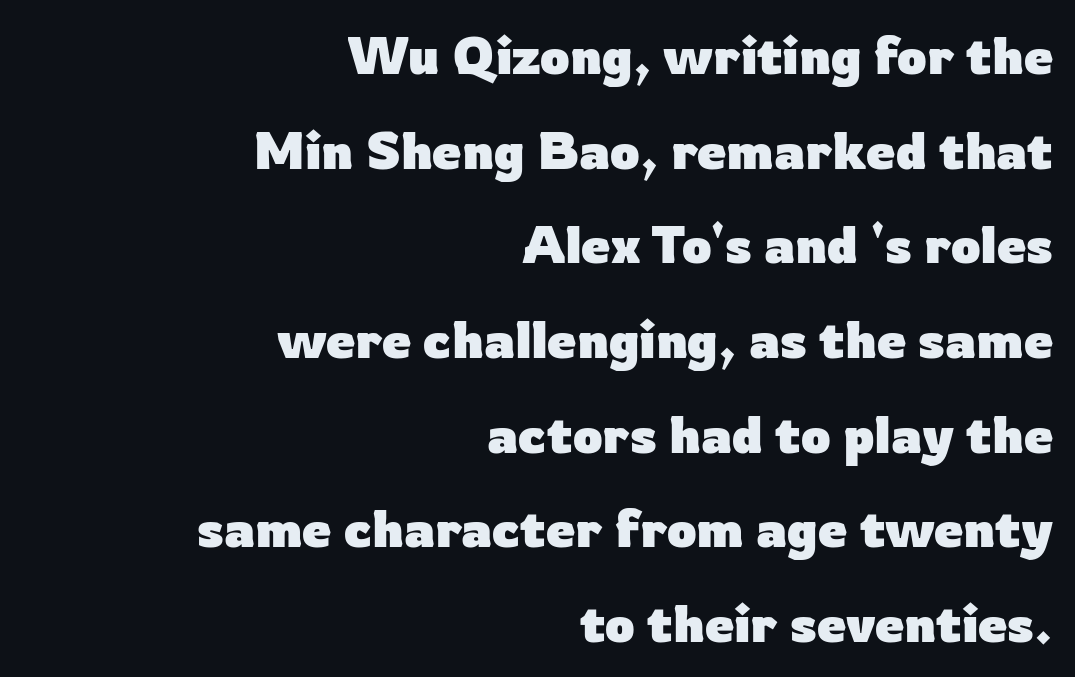
Q: Is the text bold? A: Yes.
Q: Is the text italic (slanted)? A: No, it is upright.
Q: Is the typeface a serif or a sans-serif typeface? A: Sans-serif.
Q: Is the text underlined? A: No.
Q: How is the paragraph aligned? A: Right-aligned.
Q: Is the spacing between letters normal or unusually wide? A: Normal.
Q: Width (condensed, normal, or wide)? A: Normal.
Q: Stroke contrast? A: Low.
Q: x-height? A: Medium.
Q: Monospaced? A: No.
